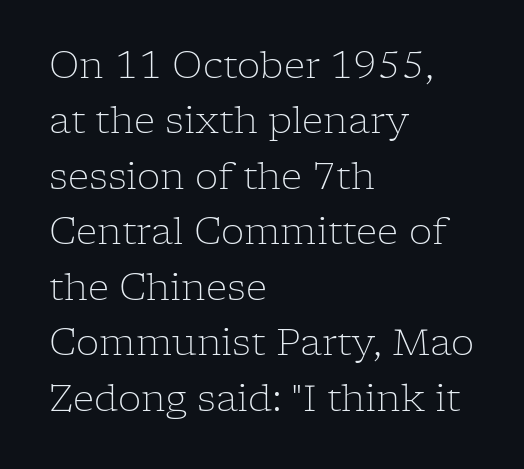
Bare-footed words on every line. Posture: vertical. Look at the tracking — it's just the regular setting, nothing added. The strokes carry an ordinary text weight at most.
